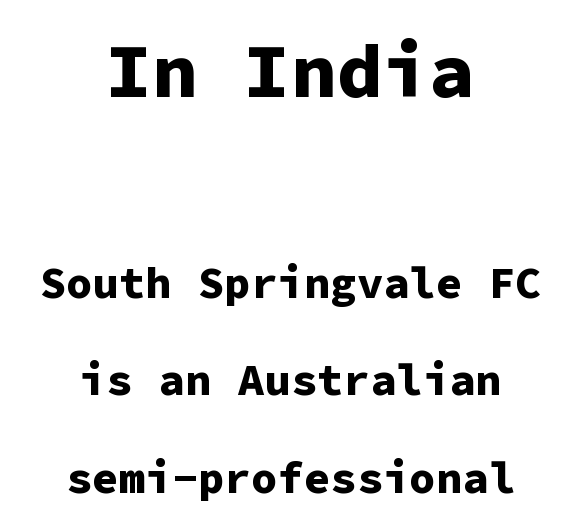
Q: Is the text bold? A: Yes.
Q: Is the text italic (slanted)? A: No, it is upright.
Q: Is the typeface a serif or a sans-serif typeface? A: Sans-serif.
Q: Is the text underlined? A: No.
Q: How is the paragraph aligned? A: Centered.
Q: Is the spacing between letters normal or unusually wide? A: Normal.
Q: Is the spacing between lines tight, normal or loose? A: Loose.
Q: Which block of text is set in a larger size, the first (top) or the second (bottom)? A: The first (top) one.
Q: Width (condensed, normal, or wide)? A: Normal.
Q: Stroke contrast? A: Low.
Q: x-height? A: Medium.
Q: Monospaced? A: Yes.
